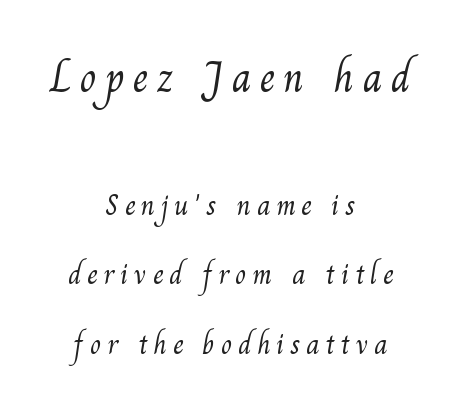
Q: Is the text bold? A: No.
Q: Is the typeface a serif or a sans-serif typeface? A: Serif.
Q: Is the text underlined? A: No.
Q: How is the paragraph aligned? A: Centered.
Q: Is the spacing between letters normal or unusually wide? A: Unusually wide.
Q: Is the spacing between lines tight, normal or loose? A: Loose.
Q: Which block of text is set in a larger size, the first (top) or the second (bottom)? A: The first (top) one.
Q: Width (condensed, normal, or wide)? A: Normal.
Q: Stroke contrast? A: Medium.
Q: x-height? A: Small.
Q: Monospaced? A: No.
